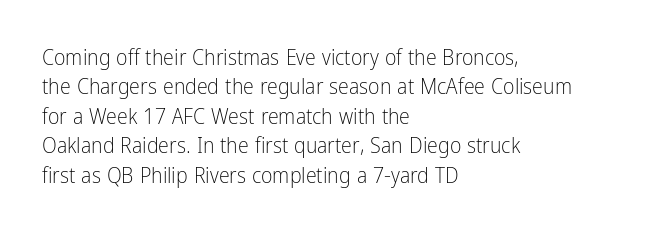
Bare-footed words on every line. Every stem runs plumb, perpendicular to the baseline. The typesetting does not lean heavy: it is not bold. Tracking value appears to be zero — textbook default spacing. The vertical gap from one line to the next is medium.
